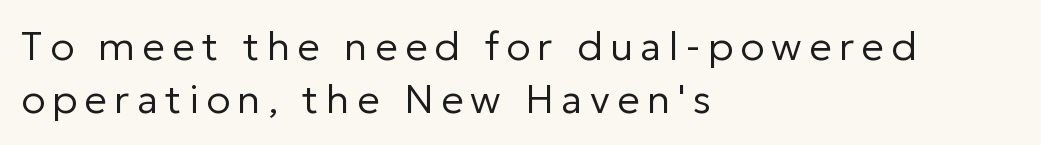
The image shows 40 px regular-weight sans-serif type, upright; set left-aligned, normal line spacing (1.32x), not underlined; low stroke contrast and a medium x-height.
